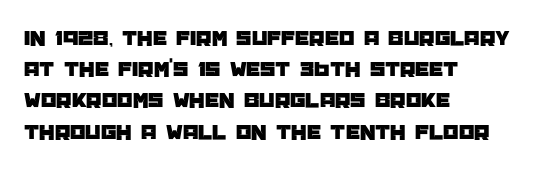
The image shows 22 px text type, upright; set left-aligned, normal line spacing (1.42x), normal letter spacing, not underlined.
